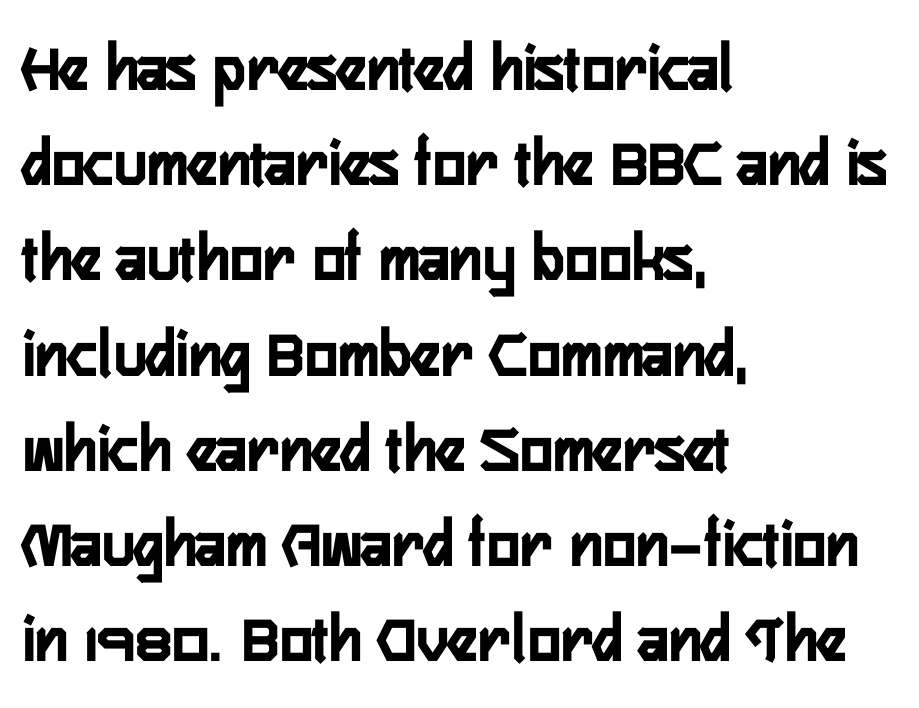
Q: Is the text bold? A: Yes.
Q: Is the text italic (slanted)? A: No, it is upright.
Q: Is the typeface a serif or a sans-serif typeface? A: Sans-serif.
Q: Is the text underlined? A: No.
Q: How is the paragraph aligned? A: Left-aligned.
Q: Is the spacing between letters normal or unusually wide? A: Normal.
Q: Is the spacing between lines tight, normal or loose? A: Normal.
Q: Width (condensed, normal, or wide)? A: Condensed.
Q: Stroke contrast? A: Low.
Q: x-height? A: Medium.
Q: Monospaced? A: No.
